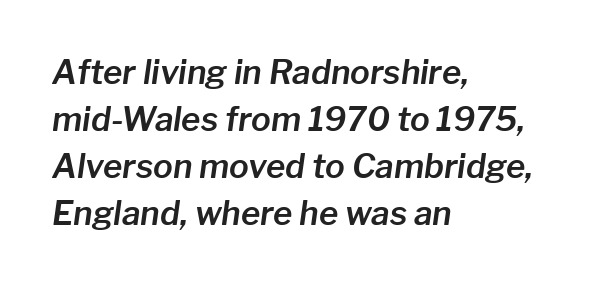
{"italic": "yes", "lean": "right", "slant_degrees": 8, "width": "normal", "stroke_contrast": "low", "x_height": "medium", "monospaced": "no", "underline": "no", "align": "left", "line_spacing": "normal", "line_spacing_ratio": 1.42, "letter_spacing": "normal", "letter_spacing_em": 0.0, "glyph_px": 33}
